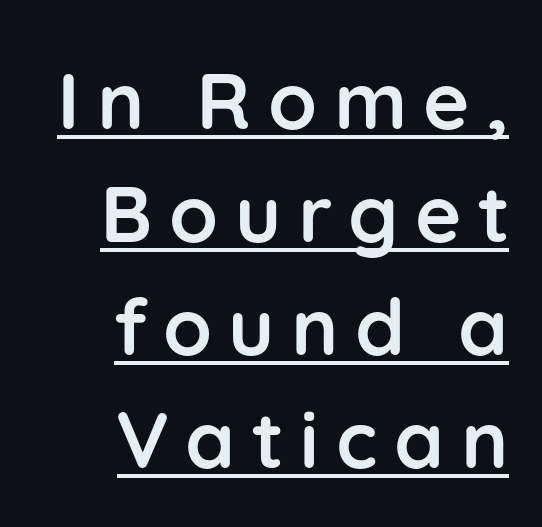
{"serif": "no", "italic": "no", "bold": "yes", "weight": "semibold", "width": "normal", "stroke_contrast": "low", "x_height": "medium", "monospaced": "no", "underline": "yes", "align": "right", "line_spacing": "normal", "line_spacing_ratio": 1.43, "letter_spacing": "wide", "letter_spacing_em": 0.21, "glyph_px": 79}
